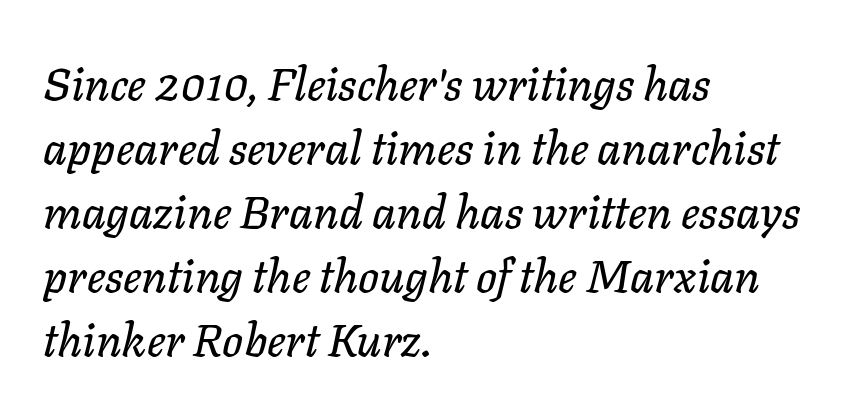
The image shows 46 px text type, italic (leaning right); set left-aligned, normal line spacing (1.39x), normal letter spacing, not underlined; low stroke contrast and a medium x-height.
